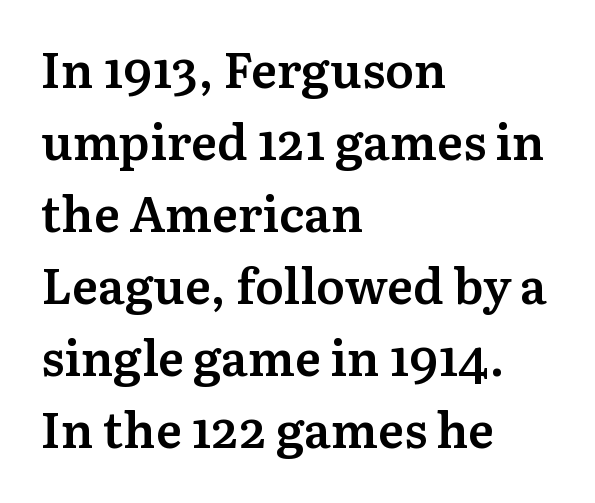
The image shows 49 px semibold serif type, upright; set left-aligned, normal line spacing (1.47x), normal letter spacing, not underlined; medium stroke contrast and a medium x-height.
